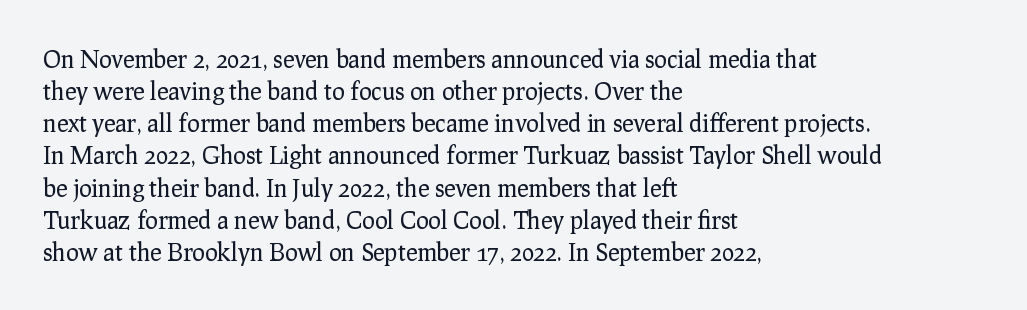
{"italic": "no", "bold": "no", "underline": "no", "align": "left", "line_spacing": "normal", "line_spacing_ratio": 1.34, "letter_spacing": "normal", "letter_spacing_em": 0.0, "glyph_px": 24}
